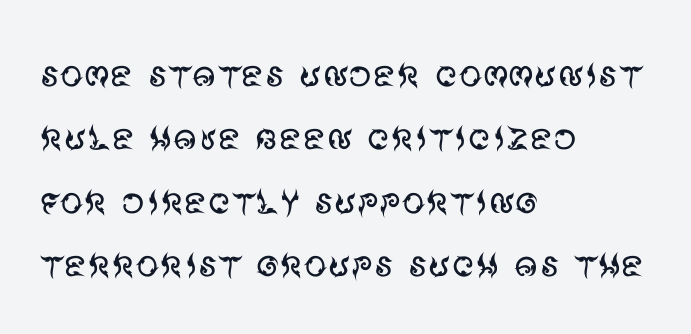
{"serif": "no", "italic": "no", "bold": "no", "weight": "regular", "width": "normal", "stroke_contrast": "medium", "x_height": "large", "monospaced": "no", "underline": "no", "align": "left", "line_spacing": "normal", "line_spacing_ratio": 1.38, "letter_spacing": "normal", "letter_spacing_em": 0.0, "glyph_px": 46}
